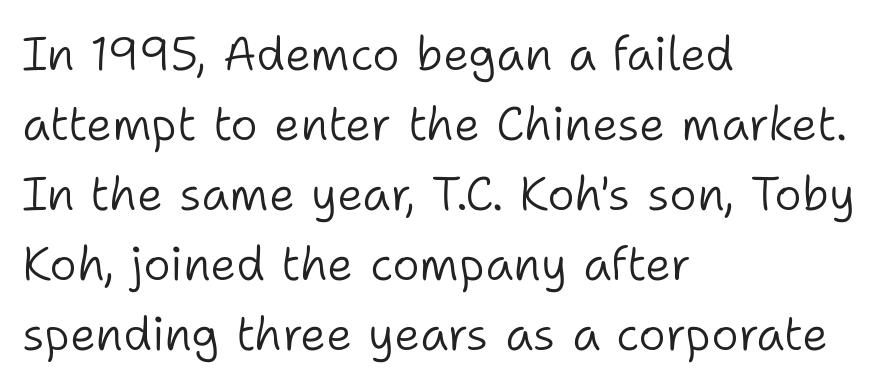
{"serif": "no", "italic": "no", "bold": "no", "weight": "light", "width": "normal", "stroke_contrast": "low", "x_height": "medium", "monospaced": "no", "underline": "no", "align": "left", "line_spacing": "normal", "line_spacing_ratio": 1.49, "letter_spacing": "normal", "letter_spacing_em": 0.0, "glyph_px": 47}
